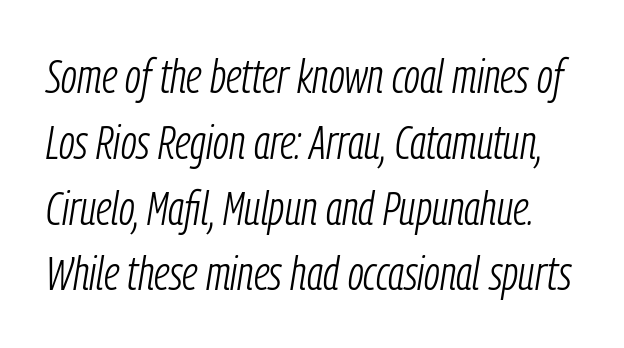
{"italic": "yes", "lean": "right", "slant_degrees": 9, "bold": "no", "weight": "light", "width": "condensed", "stroke_contrast": "low", "x_height": "medium", "monospaced": "no", "underline": "no", "line_spacing": "normal", "line_spacing_ratio": 1.37, "letter_spacing": "normal", "letter_spacing_em": 0.0, "glyph_px": 48}
